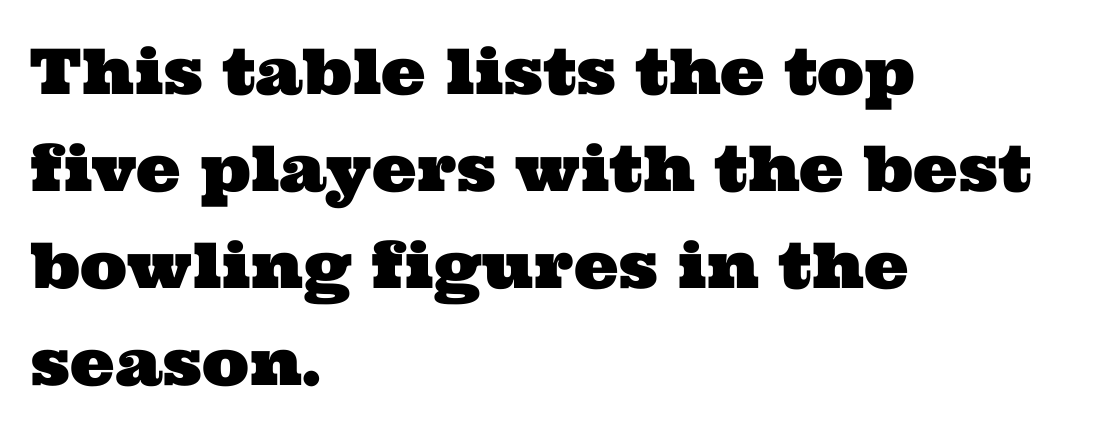
Quick note: interline space is typical. Glance below the letters and you will spot only blank space. The face used here is seriffed, in the tradition of book romans. These lines are set flush left with a ragged right edge.
